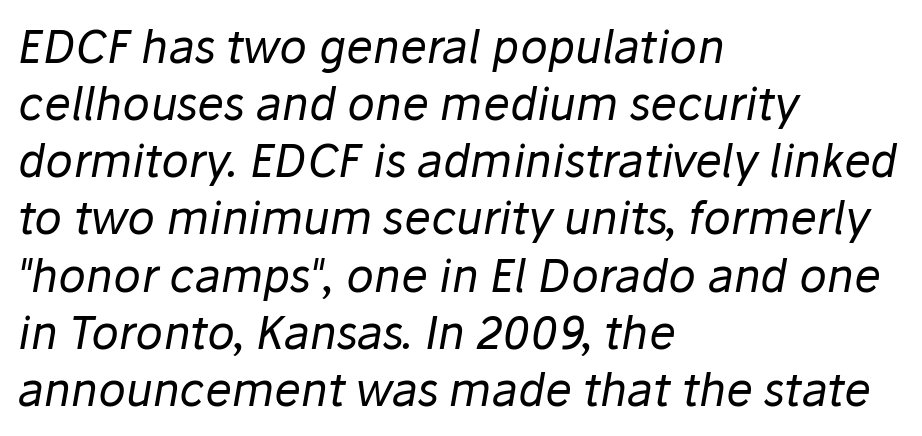
The image shows 45 px regular-weight type, italic (leaning right); set left-aligned, normal line spacing (1.27x), normal letter spacing, not underlined; low stroke contrast and a medium x-height.
